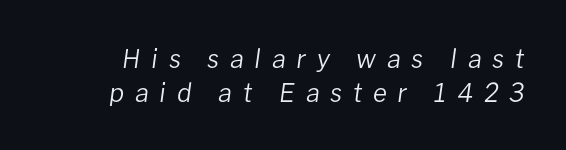
Q: Is the text bold? A: No.
Q: Is the text italic (slanted)? A: Yes, it leans right by about 8 degrees.
Q: Is the text underlined? A: No.
Q: Is the spacing between letters normal or unusually wide? A: Unusually wide.
Q: Is the spacing between lines tight, normal or loose? A: Normal.
